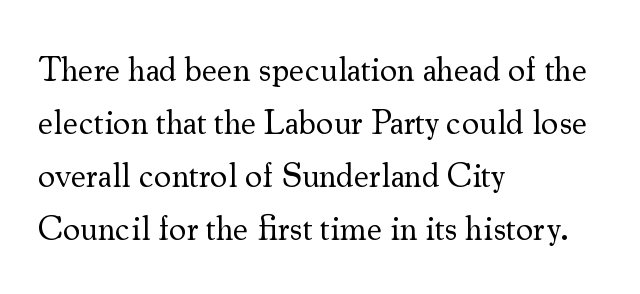
The image shows 34 px regular-weight serif type, upright; set left-aligned, normal line spacing (1.56x), normal letter spacing, not underlined; medium stroke contrast and a small x-height.
